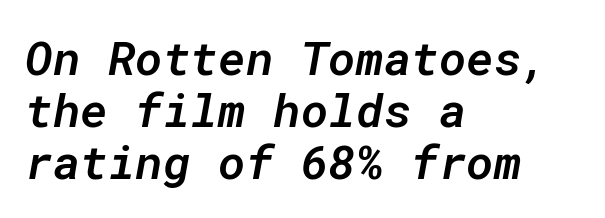
Q: Is the text bold? A: Semi-bold.
Q: Is the text italic (slanted)? A: Yes, it leans right by about 10 degrees.
Q: Is the text underlined? A: No.
Q: How is the paragraph aligned? A: Left-aligned.
Q: Is the spacing between letters normal or unusually wide? A: Normal.
Q: Is the spacing between lines tight, normal or loose? A: Tight.
Q: Width (condensed, normal, or wide)? A: Normal.
Q: Stroke contrast? A: Low.
Q: x-height? A: Medium.
Q: Monospaced? A: Yes.
